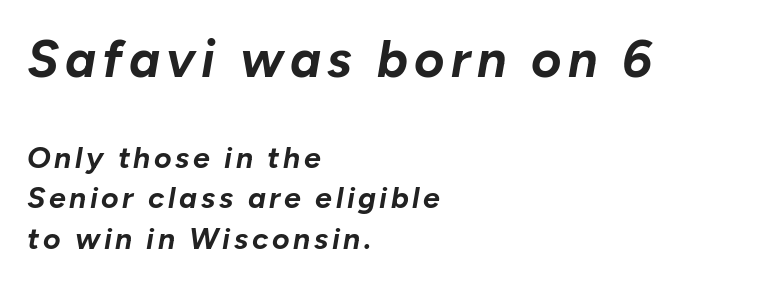
How would I describe the line gaps? Plain and ordinary. Look at the glyph heights: the upper group is clearly the bigger setting. Varying glyph widths throughout — classic text-font behaviour. The typesetter chose a ragged-right arrangement here.
